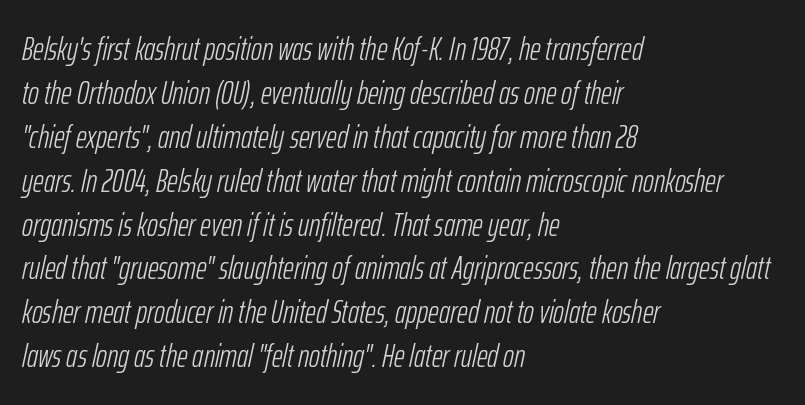
{"italic": "yes", "lean": "right", "slant_degrees": 12, "bold": "no", "weight": "light", "width": "condensed", "stroke_contrast": "low", "x_height": "medium", "monospaced": "no", "underline": "no", "align": "left", "line_spacing": "normal", "line_spacing_ratio": 1.33, "letter_spacing": "normal", "letter_spacing_em": 0.0, "glyph_px": 33}
